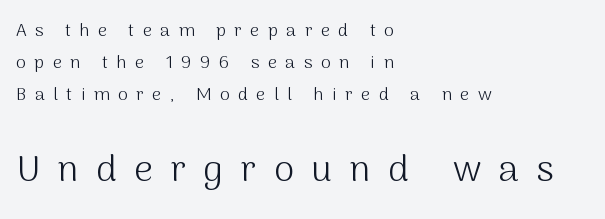
Q: Is the text bold? A: No.
Q: Is the text italic (slanted)? A: No, it is upright.
Q: Is the typeface a serif or a sans-serif typeface? A: Sans-serif.
Q: Is the text underlined? A: No.
Q: How is the paragraph aligned? A: Left-aligned.
Q: Is the spacing between letters normal or unusually wide? A: Unusually wide.
Q: Which block of text is set in a larger size, the first (top) or the second (bottom)? A: The second (bottom) one.
Q: Width (condensed, normal, or wide)? A: Normal.
Q: Stroke contrast? A: Medium.
Q: x-height? A: Medium.
Q: Monospaced? A: No.
